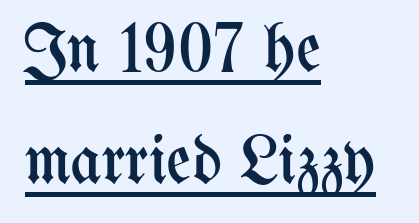
Q: Is the text bold? A: No.
Q: Is the text italic (slanted)? A: No, it is upright.
Q: Is the text underlined? A: Yes.
Q: How is the paragraph aligned? A: Left-aligned.
Q: Is the spacing between letters normal or unusually wide? A: Normal.
Q: Is the spacing between lines tight, normal or loose? A: Normal.
Q: Width (condensed, normal, or wide)? A: Condensed.
Q: Stroke contrast? A: Medium.
Q: x-height? A: Medium.
Q: Monospaced? A: No.
